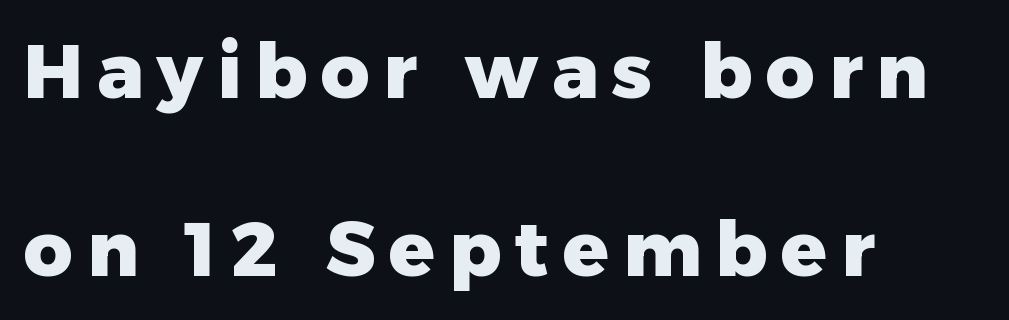
{"serif": "no", "italic": "no", "bold": "yes", "weight": "heavy", "width": "normal", "stroke_contrast": "low", "x_height": "medium", "monospaced": "no", "underline": "no", "align": "left", "line_spacing": "loose", "line_spacing_ratio": 2.34, "glyph_px": 76}
